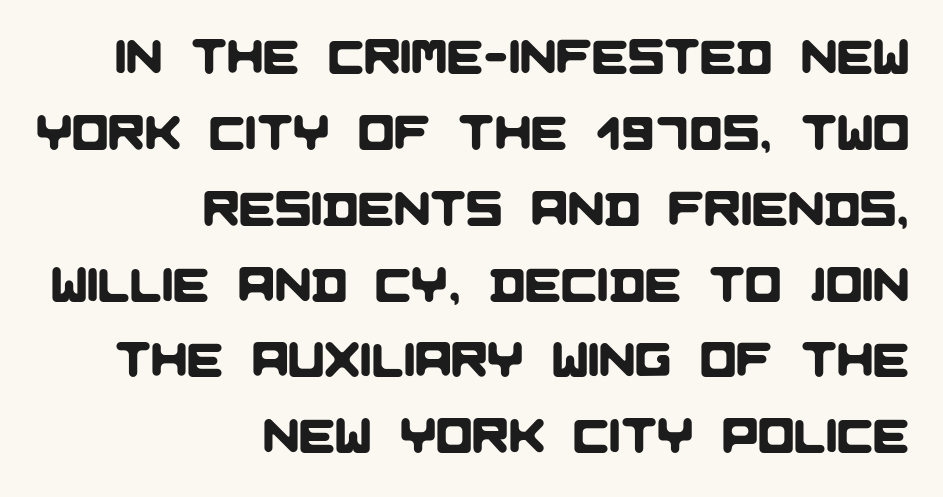
Q: Is the typeface a serif or a sans-serif typeface? A: Sans-serif.
Q: Is the text underlined? A: No.
Q: How is the paragraph aligned? A: Right-aligned.
Q: Is the spacing between letters normal or unusually wide? A: Normal.
Q: Is the spacing between lines tight, normal or loose? A: Normal.
Q: Width (condensed, normal, or wide)? A: Normal.
Q: Stroke contrast? A: Low.
Q: x-height? A: Large.
Q: Monospaced? A: No.
